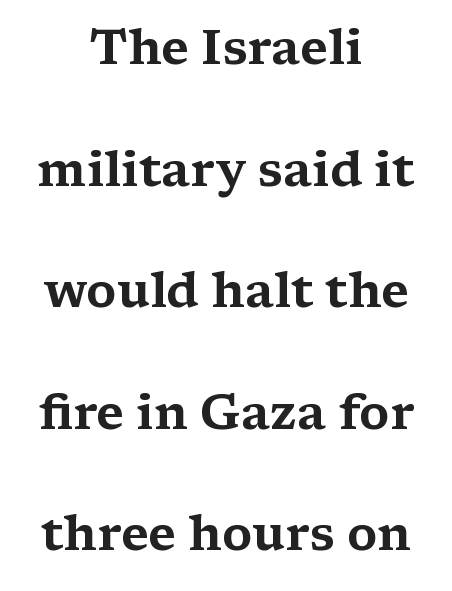
{"serif": "yes", "italic": "no", "width": "wide", "stroke_contrast": "medium", "x_height": "medium", "monospaced": "no", "underline": "no", "align": "center", "line_spacing": "loose", "line_spacing_ratio": 2.48, "letter_spacing": "normal", "letter_spacing_em": 0.0, "glyph_px": 49}
